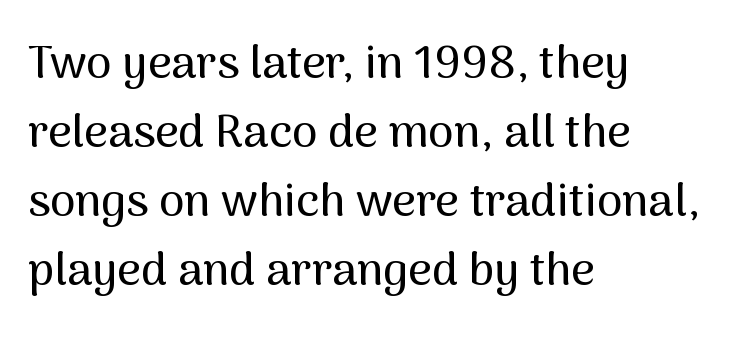
The image shows 46 px sans-serif type, upright; set left-aligned, normal line spacing (1.5x), normal letter spacing, not underlined; medium stroke contrast and a medium x-height.
